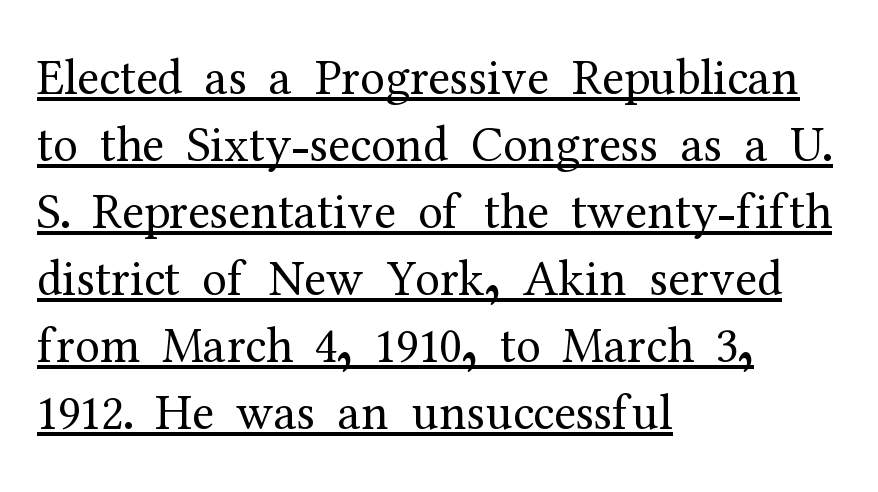
The image shows 50 px regular-weight serif type, upright; set left-aligned, normal line spacing (1.34x), normal letter spacing, underlined; medium stroke contrast and a medium x-height.
